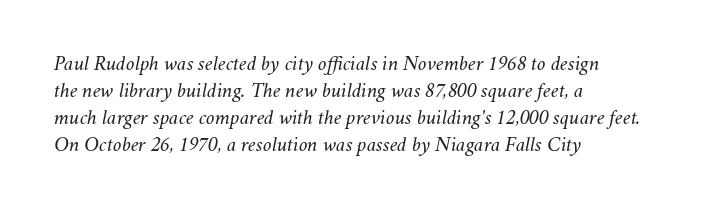
Q: Is the text bold? A: No.
Q: Is the text italic (slanted)? A: Yes, it leans right by about 11 degrees.
Q: Is the text underlined? A: No.
Q: How is the paragraph aligned? A: Left-aligned.
Q: Is the spacing between letters normal or unusually wide? A: Normal.
Q: Is the spacing between lines tight, normal or loose? A: Normal.
